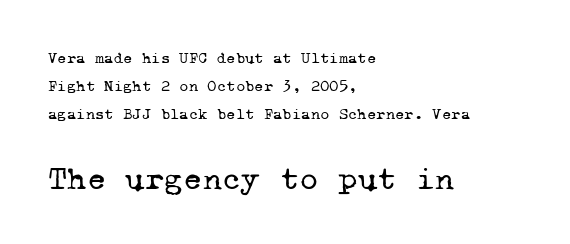
{"serif": "yes", "bold": "no", "weight": "regular", "width": "normal", "stroke_contrast": "low", "x_height": "medium", "monospaced": "yes", "underline": "no", "align": "left", "line_spacing_ratio": 1.74, "letter_spacing": "normal", "letter_spacing_em": 0.0, "larger_block": "second", "size_ratio": 2.06, "glyph_px": 33}
